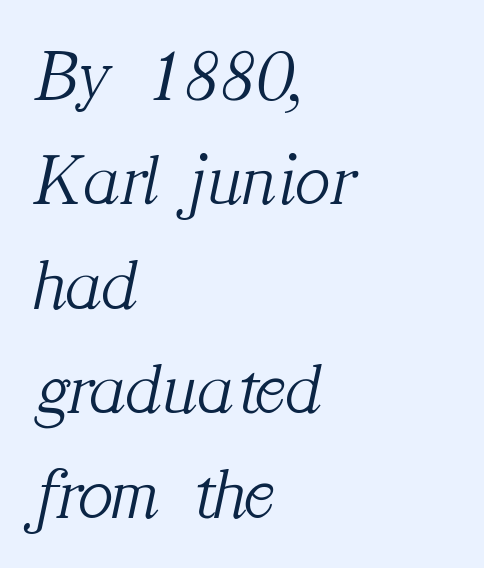
Q: Is the text bold? A: No.
Q: Is the text italic (slanted)? A: Yes, it leans right by about 12 degrees.
Q: Is the typeface a serif or a sans-serif typeface? A: Serif.
Q: Is the text underlined? A: No.
Q: How is the paragraph aligned? A: Left-aligned.
Q: Is the spacing between letters normal or unusually wide? A: Normal.
Q: Is the spacing between lines tight, normal or loose? A: Normal.
Q: Width (condensed, normal, or wide)? A: Normal.
Q: Stroke contrast? A: Medium.
Q: x-height? A: Medium.
Q: Monospaced? A: No.
